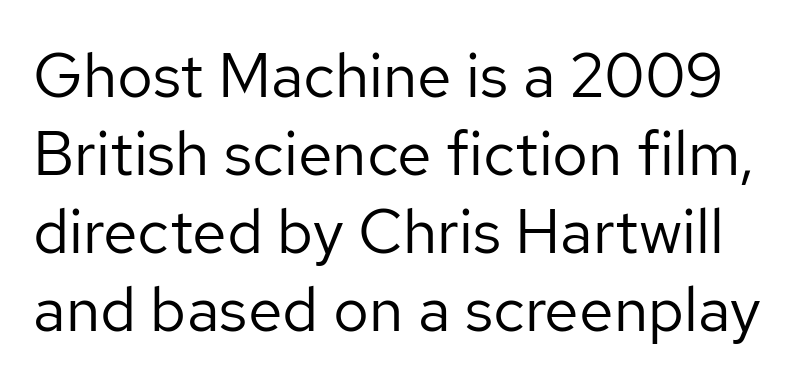
Look at the tracking — it's just the regular setting, nothing added. Each stroke keeps to a modest, everyday thickness or less. Descender tails drop into unmarked territory. A typesetter would call this proportional, since set widths differ per character.
